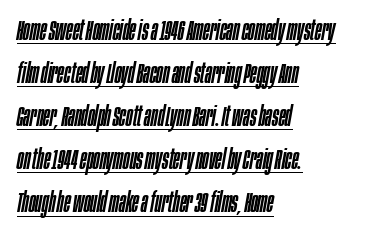
{"italic": "yes", "lean": "right", "slant_degrees": 10, "width": "condensed", "stroke_contrast": "low", "x_height": "large", "monospaced": "no", "underline": "yes", "align": "left", "line_spacing": "normal", "line_spacing_ratio": 1.54, "letter_spacing": "normal", "letter_spacing_em": 0.0, "glyph_px": 28}
